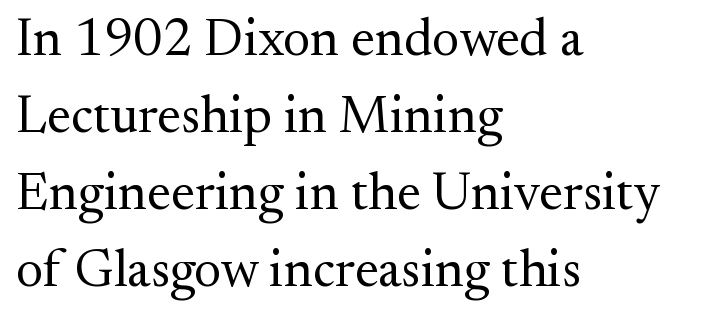
The typesetting does not lean heavy: it is not bold. The letters sit at their default tracking, neither squeezed nor spread. If you measured baseline to baseline, you'd find a middling distance. Proportional: the letters do not fall into vertical columns.
